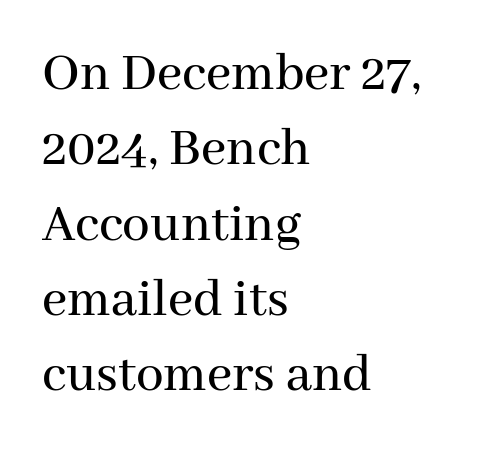
{"serif": "yes", "italic": "no", "width": "normal", "stroke_contrast": "medium", "x_height": "medium", "monospaced": "no", "underline": "no", "align": "left", "line_spacing": "normal", "line_spacing_ratio": 1.37, "letter_spacing": "normal", "letter_spacing_em": 0.0, "glyph_px": 55}
